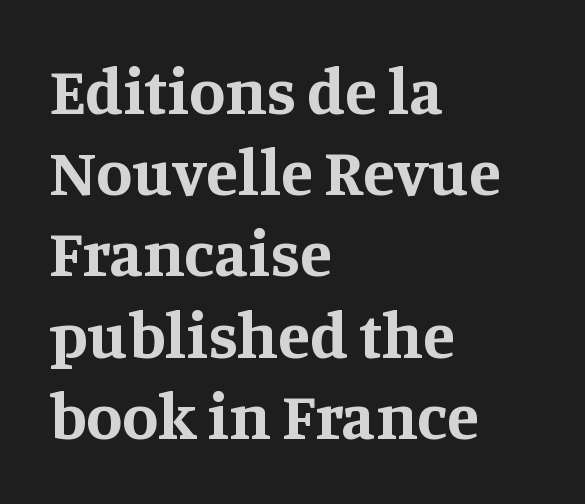
{"serif": "yes", "italic": "no", "bold": "yes", "weight": "bold", "width": "normal", "stroke_contrast": "medium", "x_height": "large", "monospaced": "no", "underline": "no", "align": "left", "line_spacing_ratio": 1.23, "letter_spacing": "normal", "letter_spacing_em": 0.0, "glyph_px": 66}
